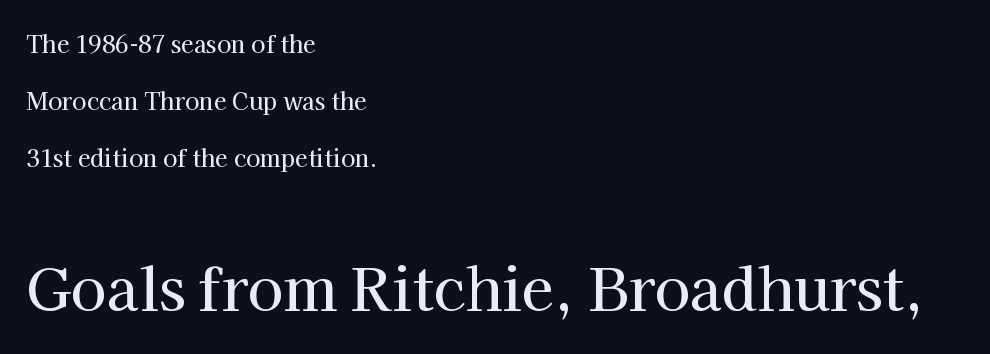
Q: Is the text italic (slanted)? A: No, it is upright.
Q: Is the typeface a serif or a sans-serif typeface? A: Serif.
Q: Is the text underlined? A: No.
Q: How is the paragraph aligned? A: Left-aligned.
Q: Is the spacing between letters normal or unusually wide? A: Normal.
Q: Is the spacing between lines tight, normal or loose? A: Loose.
Q: Which block of text is set in a larger size, the first (top) or the second (bottom)? A: The second (bottom) one.
Q: Width (condensed, normal, or wide)? A: Normal.
Q: Stroke contrast? A: High.
Q: x-height? A: Medium.
Q: Monospaced? A: No.
